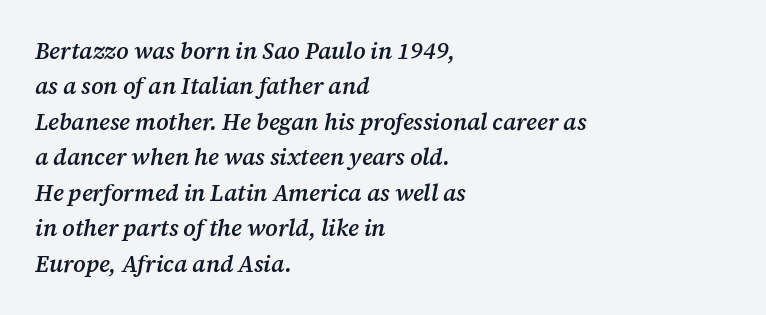
The image shows 23 px text type, italic (leaning right); set left-aligned, normal line spacing (1.54x), normal letter spacing, not underlined.
